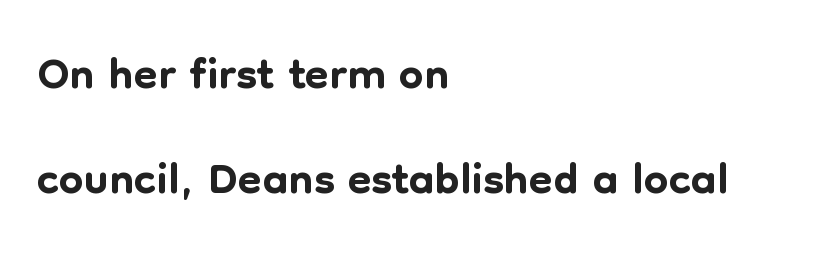
Normally led — the rows are evenly, conventionally spaced. Every row of glyphs begins at an identical x-position on the left. Is this a fixed-width face? No — the glyphs have proportional, varying widths. Check under the words: just untouched page. The glyphs in this specimen are sans serif. Students, note that the glyphs here touch the page at normal intervals.
